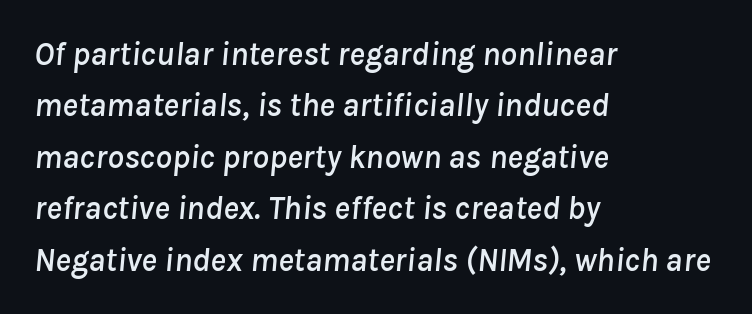
The image shows 33 px text type, italic (leaning right); set left-aligned, normal line spacing (1.56x), normal letter spacing, not underlined; low stroke contrast and a medium x-height.
